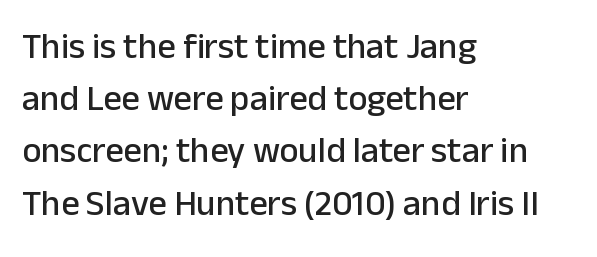
Q: Is the text italic (slanted)? A: No, it is upright.
Q: Is the typeface a serif or a sans-serif typeface? A: Sans-serif.
Q: Is the text underlined? A: No.
Q: How is the paragraph aligned? A: Left-aligned.
Q: Is the spacing between letters normal or unusually wide? A: Normal.
Q: Is the spacing between lines tight, normal or loose? A: Normal.
Q: Width (condensed, normal, or wide)? A: Normal.
Q: Stroke contrast? A: Low.
Q: x-height? A: Medium.
Q: Monospaced? A: No.
